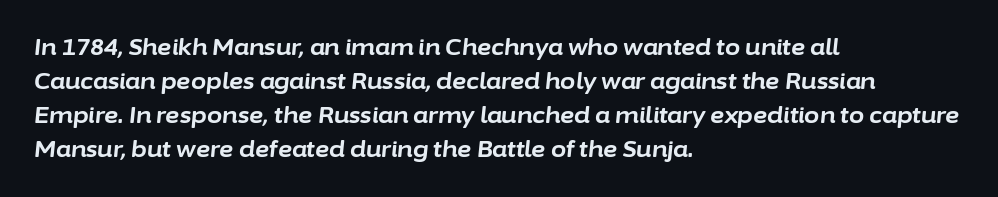
Q: Is the text bold? A: Yes.
Q: Is the text italic (slanted)? A: Yes, it leans right by about 6 degrees.
Q: Is the text underlined? A: No.
Q: How is the paragraph aligned? A: Left-aligned.
Q: Is the spacing between letters normal or unusually wide? A: Normal.
Q: Is the spacing between lines tight, normal or loose? A: Normal.
